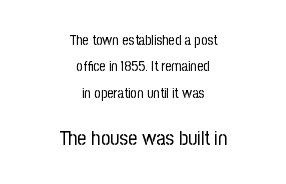
Letters rest on an invisible, unmarked baseline. Larger block? The one below; the one above is distinctly smaller. Layout note: lines centered. Summary of weight: not heavy and not bold. Inter-character spacing is left at the font's built-in metrics. Every stem runs plumb, perpendicular to the baseline.
